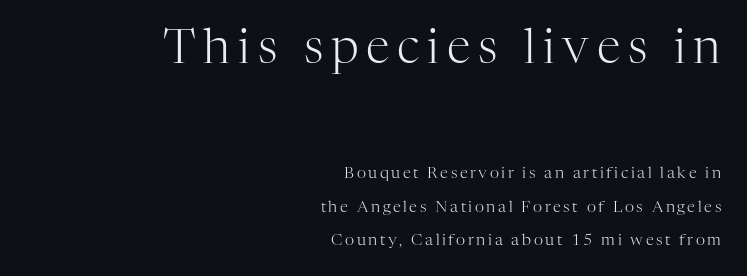
{"serif": "yes", "italic": "no", "bold": "no", "weight": "light", "width": "normal", "stroke_contrast": "high", "x_height": "medium", "monospaced": "no", "underline": "no", "align": "right", "line_spacing": "loose", "line_spacing_ratio": 2.1, "larger_block": "first", "size_ratio": 3.0, "glyph_px": 48}
